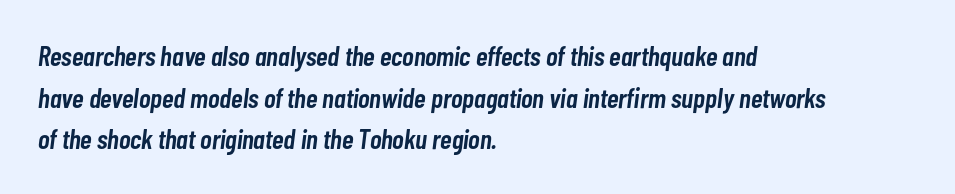
Semibold letterforms, between regular and bold. Note the varied advance widths — an 'i' is clearly narrower than an 'm'. Reading down the column, the eye jumps a familiar distance to each next line. Where is the straight margin? On the left. Has an underline been added? It has not.
